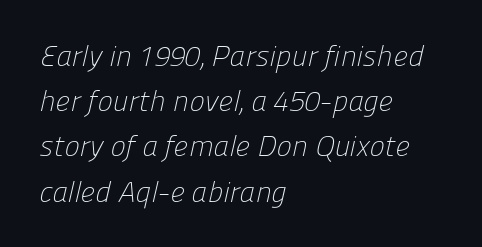
Summary of weight: not heavy and not bold. The foot of each line stays bare and open. This sample keeps an unexceptional amount of space between lines. Standard letterfit; no display-style spreading of the glyphs. Line beginnings align vertically; line endings do not. The rendering uses natural spacing where letterforms have individual widths.
